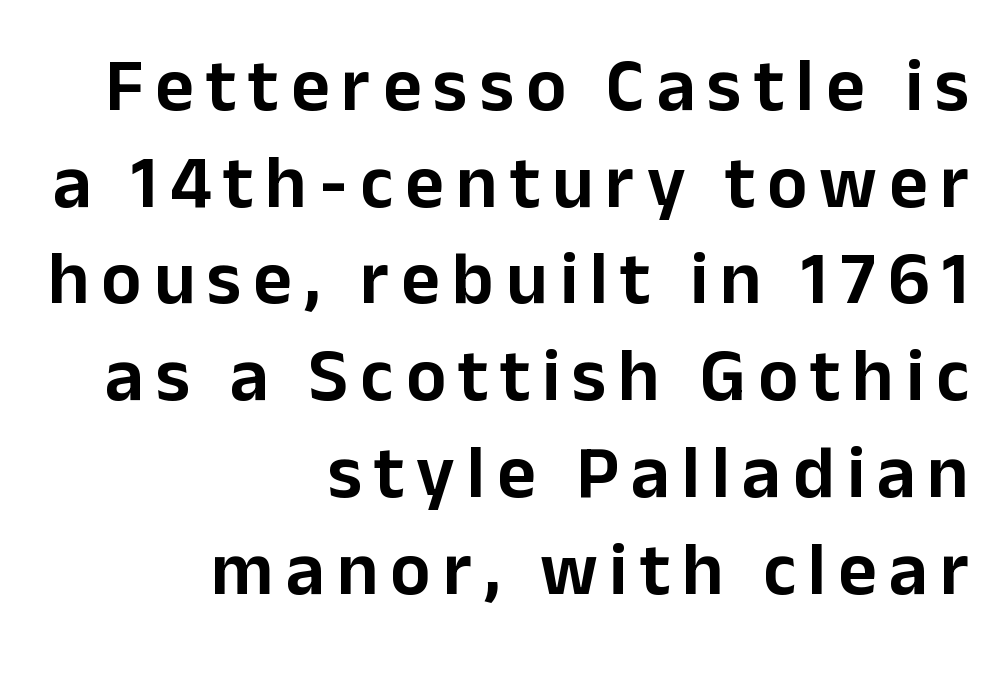
{"serif": "no", "italic": "no", "width": "normal", "stroke_contrast": "low", "x_height": "medium", "monospaced": "no", "underline": "no", "align": "right", "line_spacing": "normal", "line_spacing_ratio": 1.29, "glyph_px": 75}
